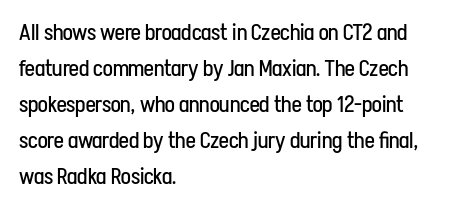
The foot of each line stays bare and open. It's the straight-up-and-down kind of type. The gaps between neighbouring characters are ordinary and unremarkable. A normal amount of white space separates one row of letters from the next. Typeset ragged right — the left edge is the straight one. Is the stroke heavy? The answer is a plain regular-or-lighter.
